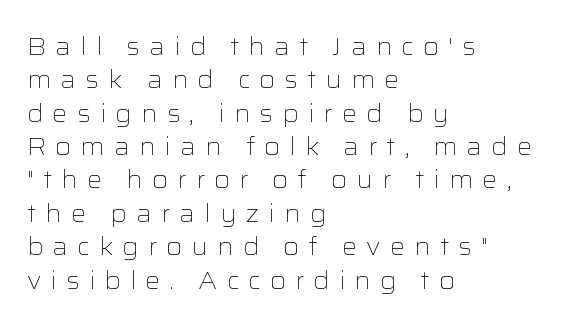
Q: Is the text bold? A: No.
Q: Is the text italic (slanted)? A: No, it is upright.
Q: Is the text underlined? A: No.
Q: How is the paragraph aligned? A: Left-aligned.
Q: Is the spacing between letters normal or unusually wide? A: Unusually wide.
Q: Is the spacing between lines tight, normal or loose? A: Normal.
